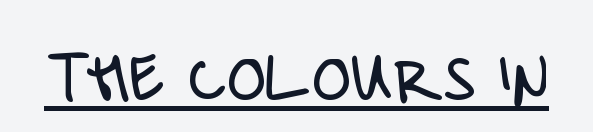
The image shows 80 px light, condensed sans-serif type, upright; set normal letter spacing, underlined; low stroke contrast and a large x-height.
